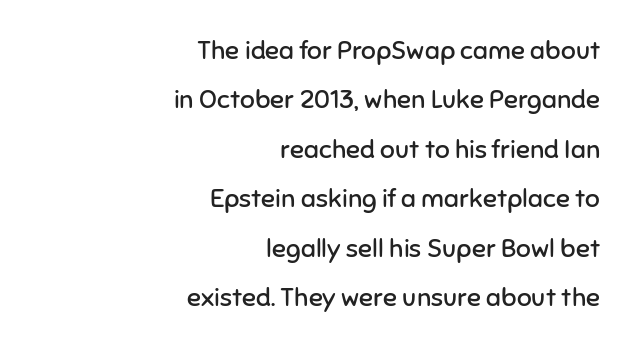
{"italic": "no", "bold": "no", "underline": "no", "align": "right", "line_spacing": "loose", "line_spacing_ratio": 1.9, "letter_spacing": "normal", "letter_spacing_em": 0.0, "glyph_px": 26}
